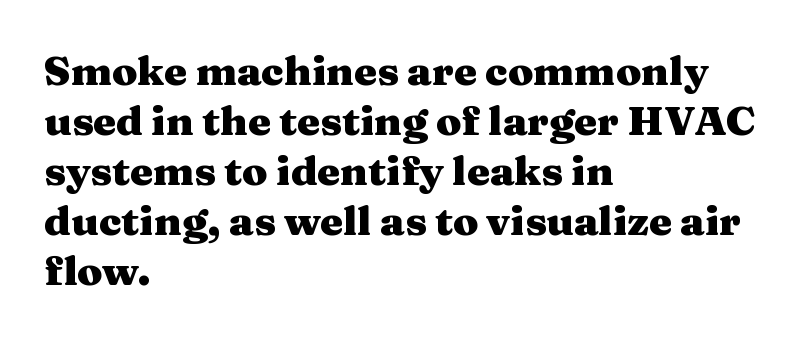
Q: Is the text bold? A: Yes.
Q: Is the text italic (slanted)? A: No, it is upright.
Q: Is the typeface a serif or a sans-serif typeface? A: Serif.
Q: Is the text underlined? A: No.
Q: How is the paragraph aligned? A: Left-aligned.
Q: Is the spacing between letters normal or unusually wide? A: Normal.
Q: Width (condensed, normal, or wide)? A: Wide.
Q: Stroke contrast? A: Medium.
Q: x-height? A: Medium.
Q: Monospaced? A: No.
